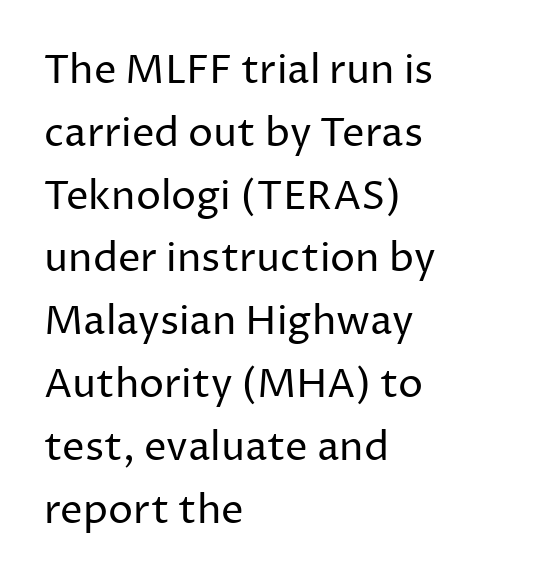
The image shows 40 px regular-weight sans-serif type, upright; set left-aligned, normal line spacing (1.57x), normal letter spacing, not underlined; low stroke contrast and a medium x-height.
